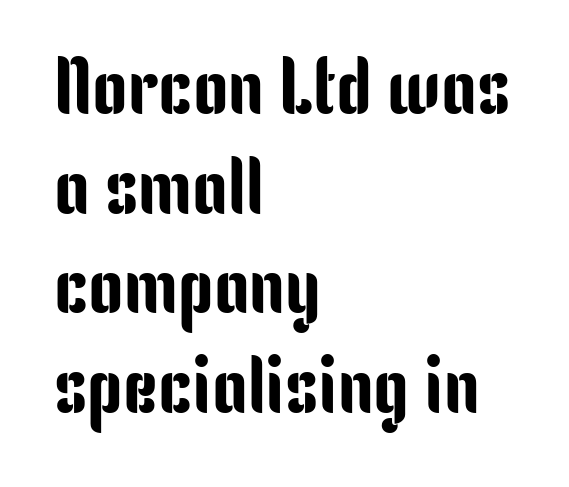
The image shows 79 px condensed sans-serif type, upright; set left-aligned, normal line spacing (1.26x), normal letter spacing, not underlined; low stroke contrast and a medium x-height.
